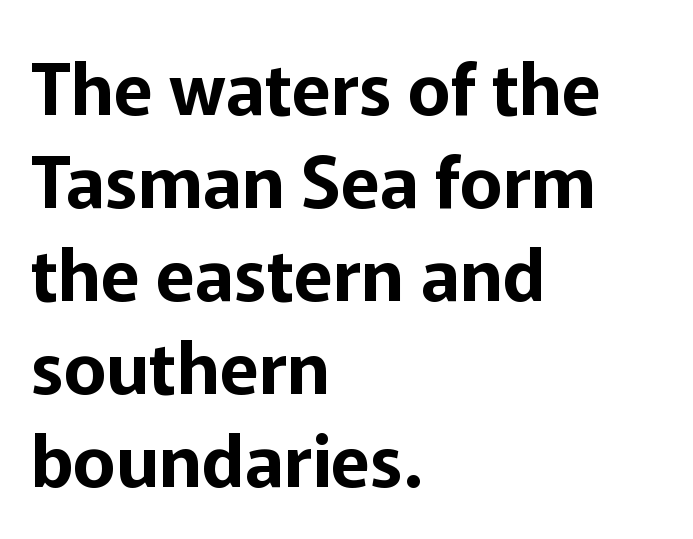
Q: Is the text italic (slanted)? A: No, it is upright.
Q: Is the typeface a serif or a sans-serif typeface? A: Sans-serif.
Q: Is the text underlined? A: No.
Q: How is the paragraph aligned? A: Left-aligned.
Q: Is the spacing between letters normal or unusually wide? A: Normal.
Q: Is the spacing between lines tight, normal or loose? A: Normal.
Q: Width (condensed, normal, or wide)? A: Normal.
Q: Stroke contrast? A: Low.
Q: x-height? A: Medium.
Q: Monospaced? A: No.
